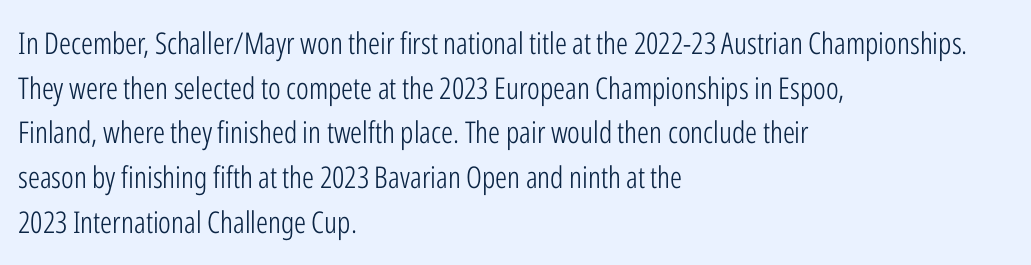
The image shows 30 px light, condensed sans-serif type, upright; set left-aligned, normal line spacing (1.49x), normal letter spacing, not underlined; low stroke contrast and a medium x-height.
